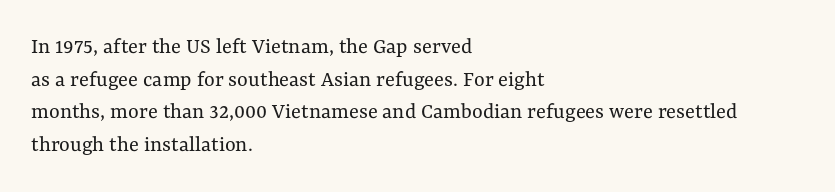
Characters follow at the spacing the type designer built in. The letterforms sit at book weight or below. Rendered with straight, roman letterforms. The rows are spaced the way most documents space them. The strip under each line holds only bare page.
